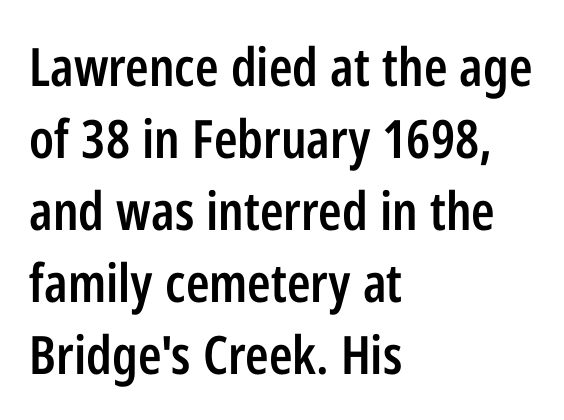
Q: Is the text bold? A: Semi-bold.
Q: Is the text italic (slanted)? A: No, it is upright.
Q: Is the typeface a serif or a sans-serif typeface? A: Sans-serif.
Q: Is the text underlined? A: No.
Q: How is the paragraph aligned? A: Left-aligned.
Q: Is the spacing between letters normal or unusually wide? A: Normal.
Q: Is the spacing between lines tight, normal or loose? A: Normal.
Q: Width (condensed, normal, or wide)? A: Condensed.
Q: Stroke contrast? A: Low.
Q: x-height? A: Medium.
Q: Monospaced? A: No.
